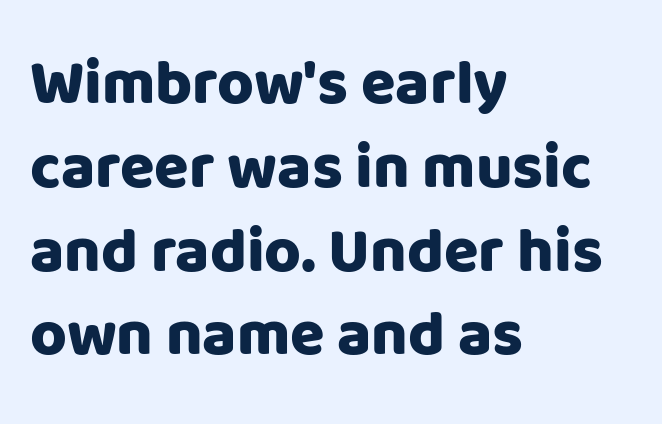
{"serif": "no", "italic": "no", "width": "normal", "stroke_contrast": "low", "x_height": "large", "monospaced": "no", "underline": "no", "align": "left", "line_spacing": "normal", "line_spacing_ratio": 1.33, "letter_spacing": "normal", "letter_spacing_em": 0.0, "glyph_px": 63}
